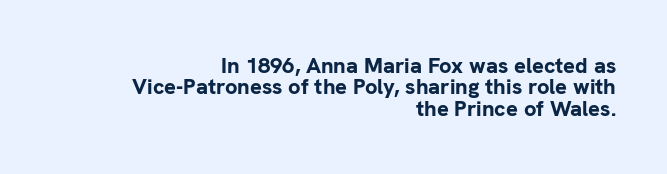
Strokes here are thick enough to call this a true bold. In CSS terms this would be text-align: right. The passage shown has conventional tracking throughout. When letters stand straight like this, we call the style roman or upright. How would I describe the line gaps? Narrow and economical. Unmarked baselines from the first word to the last.
